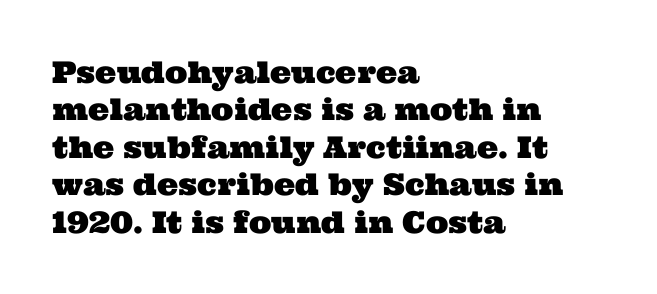
{"serif": "yes", "width": "wide", "stroke_contrast": "medium", "x_height": "medium", "monospaced": "no", "underline": "no", "align": "left", "line_spacing": "normal", "line_spacing_ratio": 1.25, "letter_spacing": "normal", "letter_spacing_em": 0.0, "glyph_px": 30}
